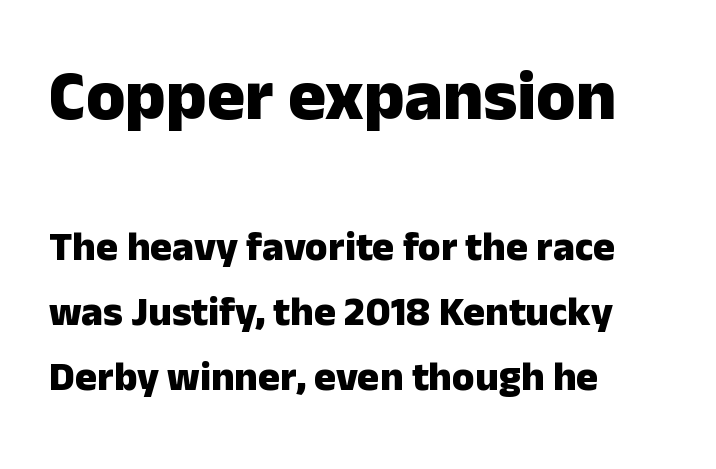
The image shows 71 px heavy sans-serif type, upright; set left-aligned, normal line spacing (1.59x), normal letter spacing, not underlined; the first (top) block is 1.73x larger; low stroke contrast and a medium x-height.
